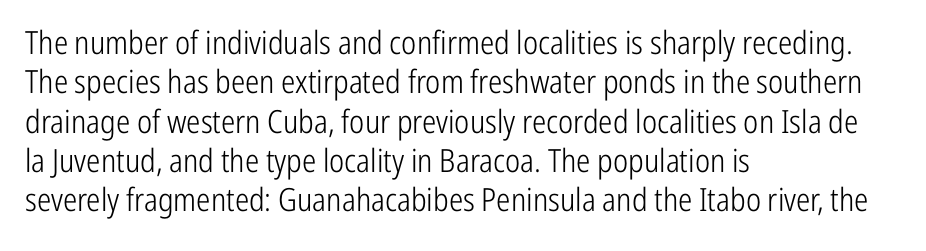
The face used here is rendered with its standard letterfit. The letters stand upright; this is a roman face. Only glyphs here, with clear space below each row. The cut favours lightness, reaching ordinary text weight at its darkest.
